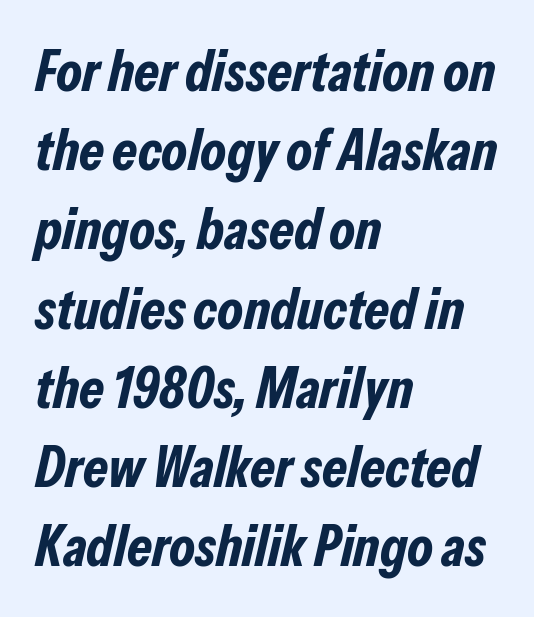
The image shows 57 px bold, condensed type, italic (leaning right); set left-aligned, normal line spacing (1.39x), normal letter spacing, not underlined; low stroke contrast and a medium x-height.
